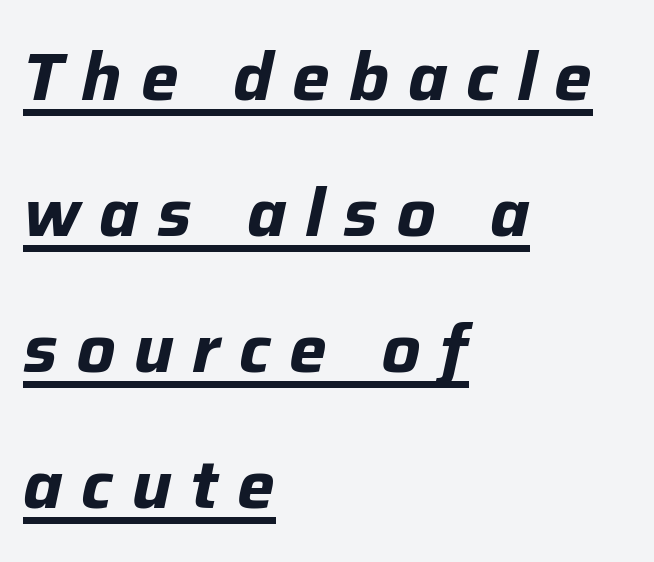
Q: Is the text bold? A: Yes.
Q: Is the text italic (slanted)? A: Yes, it leans right by about 12 degrees.
Q: Is the text underlined? A: Yes.
Q: How is the paragraph aligned? A: Left-aligned.
Q: Is the spacing between letters normal or unusually wide? A: Unusually wide.
Q: Is the spacing between lines tight, normal or loose? A: Loose.
Q: Width (condensed, normal, or wide)? A: Normal.
Q: Stroke contrast? A: Low.
Q: x-height? A: Medium.
Q: Monospaced? A: No.
